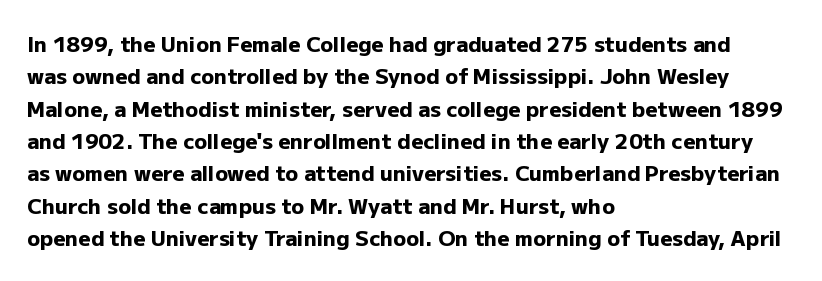
Q: Is the text bold? A: Yes.
Q: Is the text italic (slanted)? A: No, it is upright.
Q: Is the text underlined? A: No.
Q: How is the paragraph aligned? A: Left-aligned.
Q: Is the spacing between letters normal or unusually wide? A: Normal.
Q: Is the spacing between lines tight, normal or loose? A: Normal.
